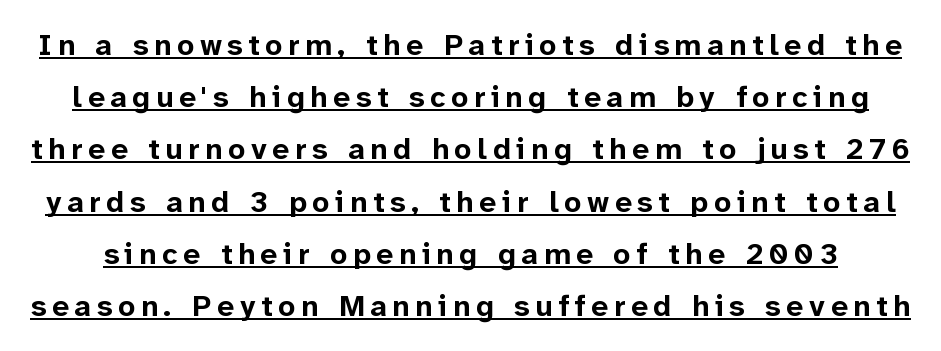
The image shows 30 px bold sans-serif type, upright; set line spacing 1.74x, underlined; low stroke contrast and a medium x-height.
